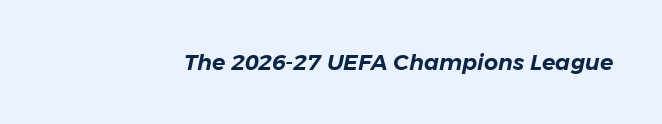
{"italic": "yes", "lean": "right", "slant_degrees": 11, "underline": "no", "letter_spacing": "normal", "letter_spacing_em": 0.0, "glyph_px": 22}
